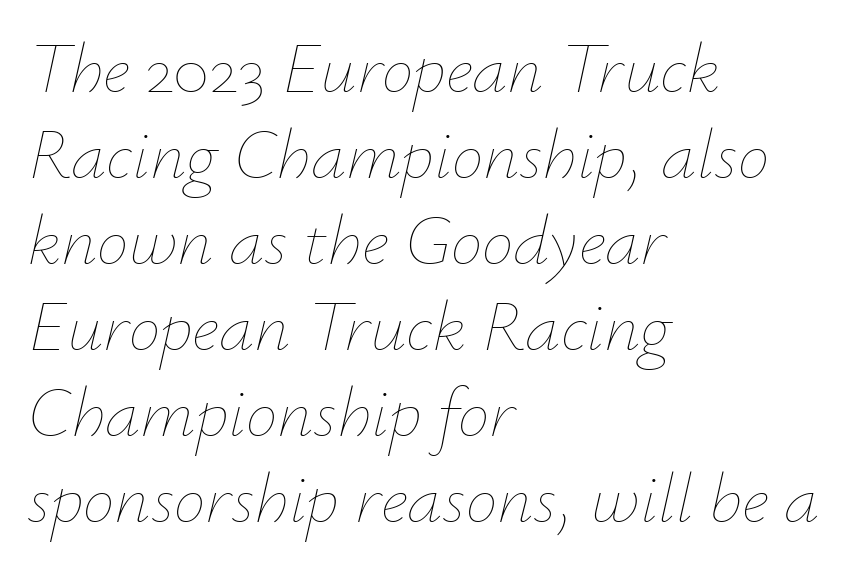
{"italic": "yes", "lean": "right", "slant_degrees": 12, "bold": "no", "weight": "thin", "width": "normal", "stroke_contrast": "low", "x_height": "small", "monospaced": "no", "underline": "no", "align": "left", "line_spacing_ratio": 1.21, "letter_spacing": "normal", "letter_spacing_em": 0.0, "glyph_px": 71}
